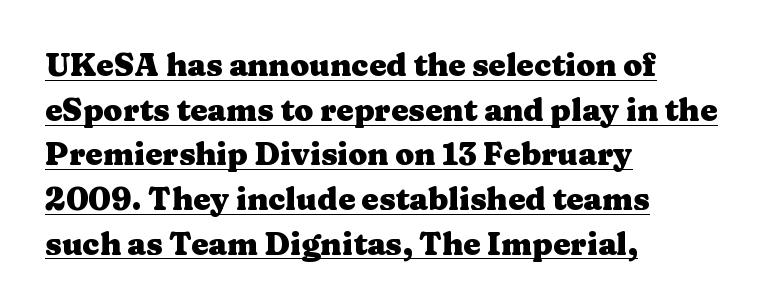
Q: Is the text bold? A: Yes.
Q: Is the text italic (slanted)? A: No, it is upright.
Q: Is the typeface a serif or a sans-serif typeface? A: Serif.
Q: Is the text underlined? A: Yes.
Q: How is the paragraph aligned? A: Left-aligned.
Q: Is the spacing between letters normal or unusually wide? A: Normal.
Q: Is the spacing between lines tight, normal or loose? A: Normal.
Q: Width (condensed, normal, or wide)? A: Wide.
Q: Stroke contrast? A: Medium.
Q: x-height? A: Medium.
Q: Monospaced? A: No.
